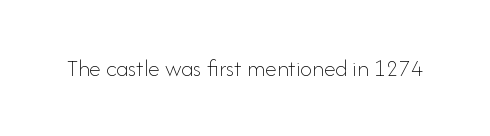
Only glyphs here, with clear space below each row. Notice how the stems are strictly vertical — no italics here. Between one letter and the next there's only the usual sliver of space. Is this a heavy cut? Hardly; it is regular or lighter.
